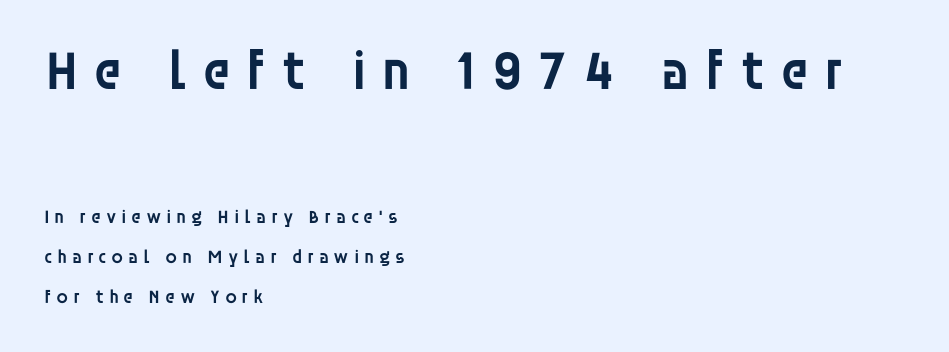
The image shows 56 px semibold sans-serif type, upright; set left-aligned, loose line spacing (2.11x), unusually wide letter spacing (+0.24 em), not underlined; the first (top) block is 2.95x larger; low stroke contrast and a large x-height.
